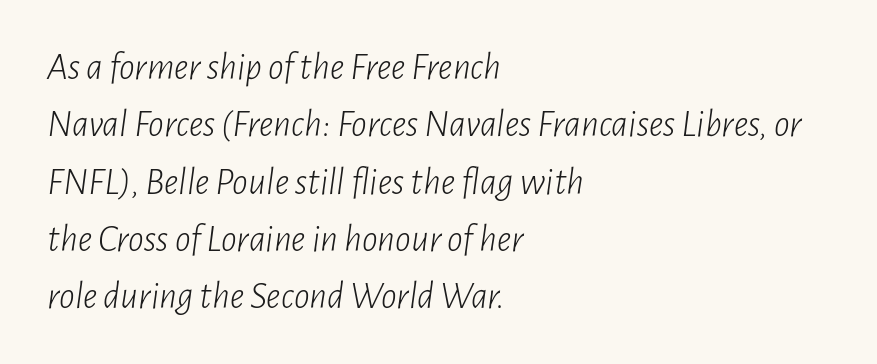
Q: Is the text bold? A: No.
Q: Is the text italic (slanted)? A: Yes, it leans right by about 7 degrees.
Q: Is the text underlined? A: No.
Q: How is the paragraph aligned? A: Left-aligned.
Q: Is the spacing between letters normal or unusually wide? A: Normal.
Q: Is the spacing between lines tight, normal or loose? A: Normal.
Q: Width (condensed, normal, or wide)? A: Condensed.
Q: Stroke contrast? A: Low.
Q: x-height? A: Medium.
Q: Monospaced? A: No.
